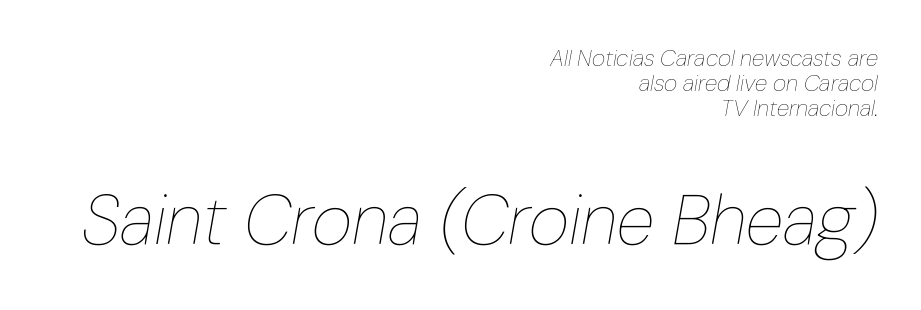
The image shows 70 px thin, condensed type, italic (leaning right); set right-aligned, tight line spacing (1.09x), normal letter spacing, not underlined; the second (bottom) block is 3.04x larger; low stroke contrast and a medium x-height.
